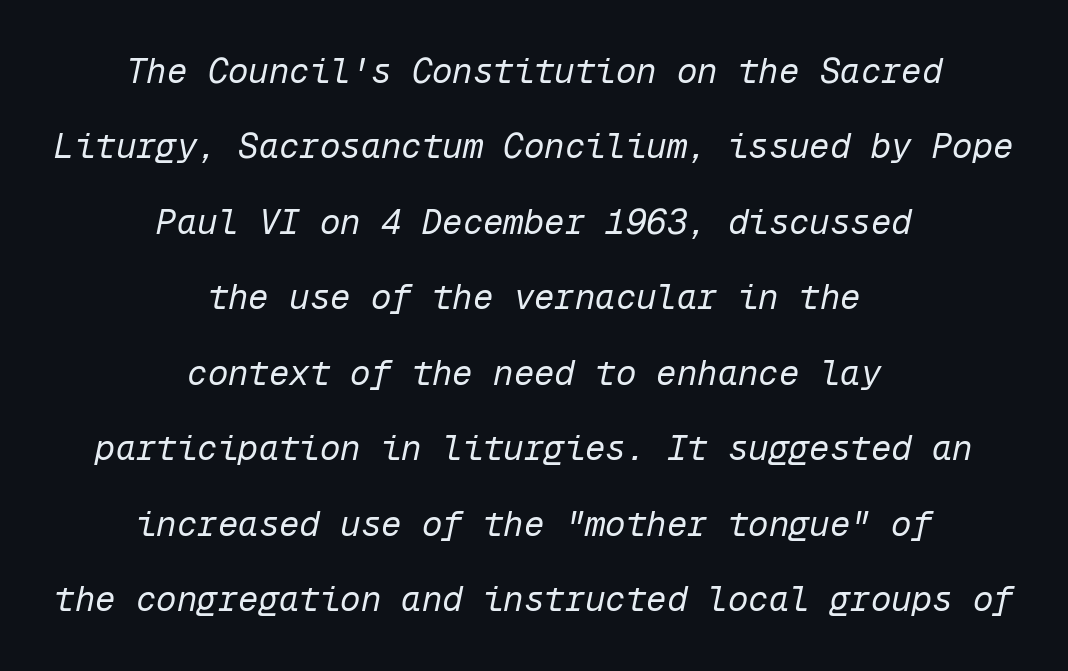
The type is set solid horizontally, with unmodified tracking. The letters march in equal steps, a hallmark of fixed-pitch type. The space beneath each line is pristine and unruled. No letter is thick-stroked: the sample isn't bold. Leading is clearly above the norm, producing a sparse column.
